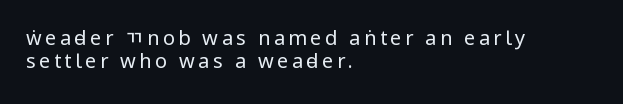
{"italic": "no", "bold": "no", "underline": "no", "align": "left", "line_spacing_ratio": 1.17, "glyph_px": 20}
